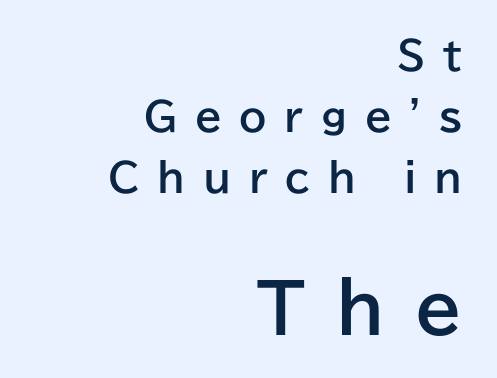
{"serif": "no", "italic": "no", "bold": "yes", "weight": "bold", "width": "normal", "stroke_contrast": "low", "x_height": "medium", "monospaced": "no", "underline": "no", "align": "right", "line_spacing": "normal", "line_spacing_ratio": 1.57, "letter_spacing": "wide", "letter_spacing_em": 0.45, "larger_block": "second", "size_ratio": 1.74, "glyph_px": 68}
